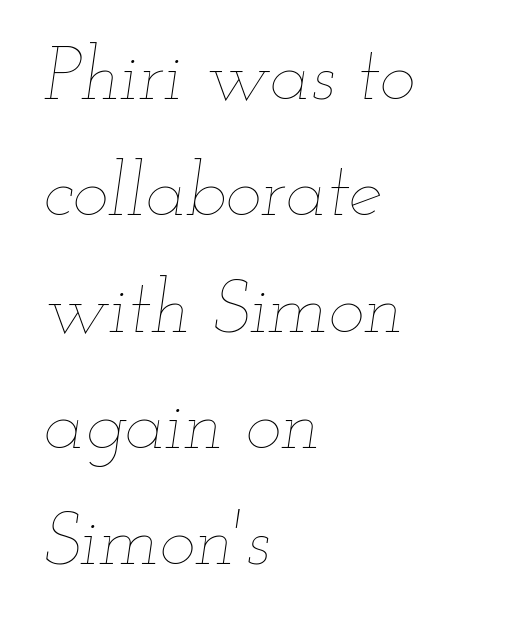
Q: Is the text bold? A: No.
Q: Is the text italic (slanted)? A: Yes, it leans right by about 12 degrees.
Q: Is the text underlined? A: No.
Q: How is the paragraph aligned? A: Left-aligned.
Q: Is the spacing between letters normal or unusually wide? A: Normal.
Q: Is the spacing between lines tight, normal or loose? A: Normal.
Q: Width (condensed, normal, or wide)? A: Wide.
Q: Stroke contrast? A: Low.
Q: x-height? A: Small.
Q: Monospaced? A: No.
